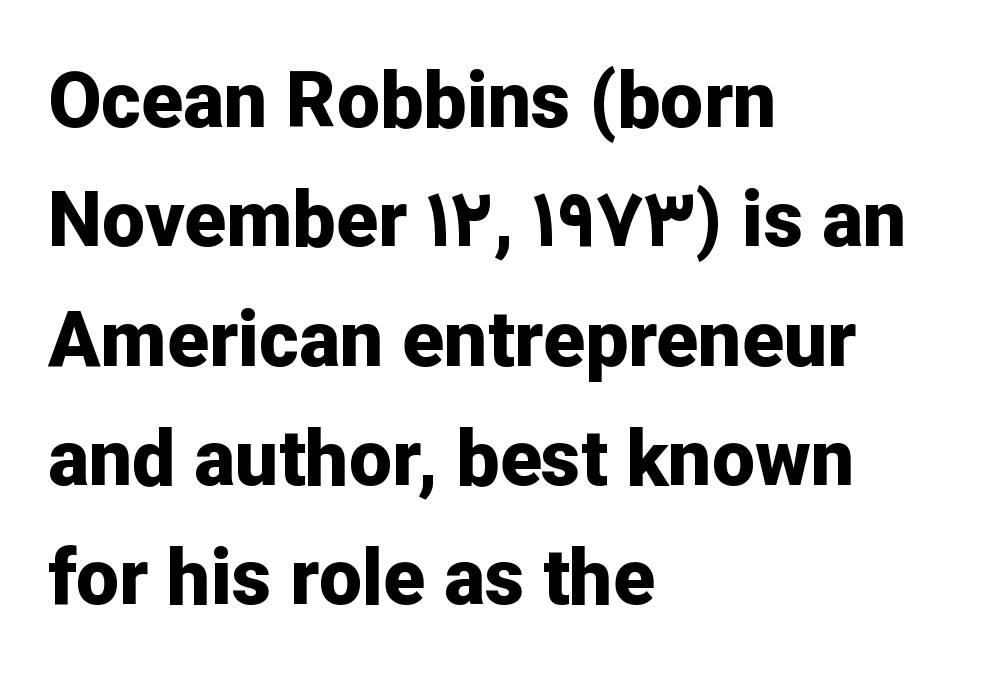
{"serif": "no", "italic": "no", "bold": "yes", "weight": "bold", "width": "normal", "stroke_contrast": "low", "x_height": "medium", "monospaced": "no", "underline": "no", "align": "left", "line_spacing": "normal", "line_spacing_ratio": 1.55, "letter_spacing": "normal", "letter_spacing_em": 0.0, "glyph_px": 77}
